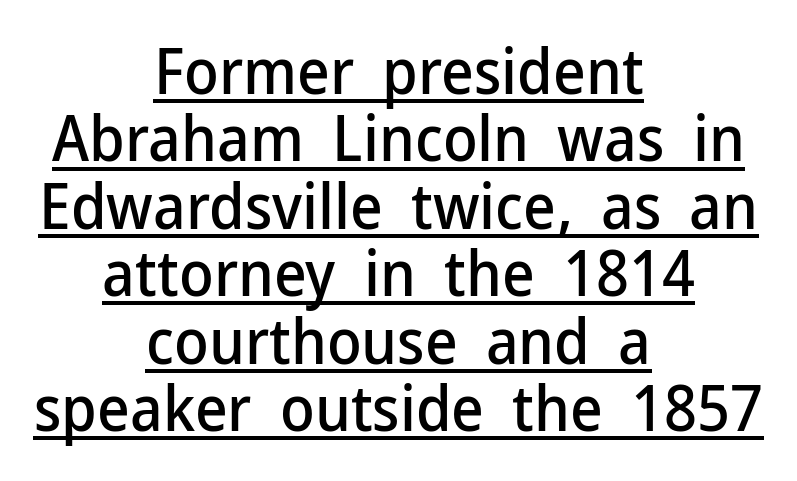
Q: Is the text italic (slanted)? A: No, it is upright.
Q: Is the typeface a serif or a sans-serif typeface? A: Sans-serif.
Q: Is the text underlined? A: Yes.
Q: How is the paragraph aligned? A: Centered.
Q: Is the spacing between letters normal or unusually wide? A: Normal.
Q: Is the spacing between lines tight, normal or loose? A: Tight.
Q: Width (condensed, normal, or wide)? A: Normal.
Q: Stroke contrast? A: Low.
Q: x-height? A: Medium.
Q: Monospaced? A: No.
